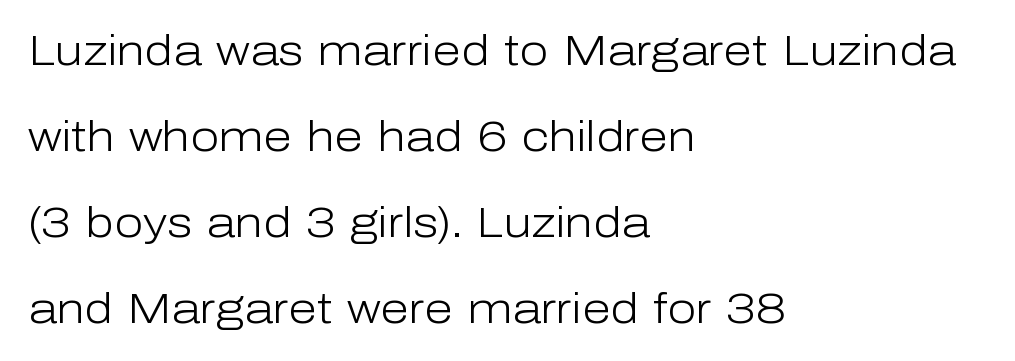
The image shows 42 px light sans-serif type, upright; set left-aligned, loose line spacing (2.05x), normal letter spacing, not underlined; low stroke contrast and a medium x-height.
